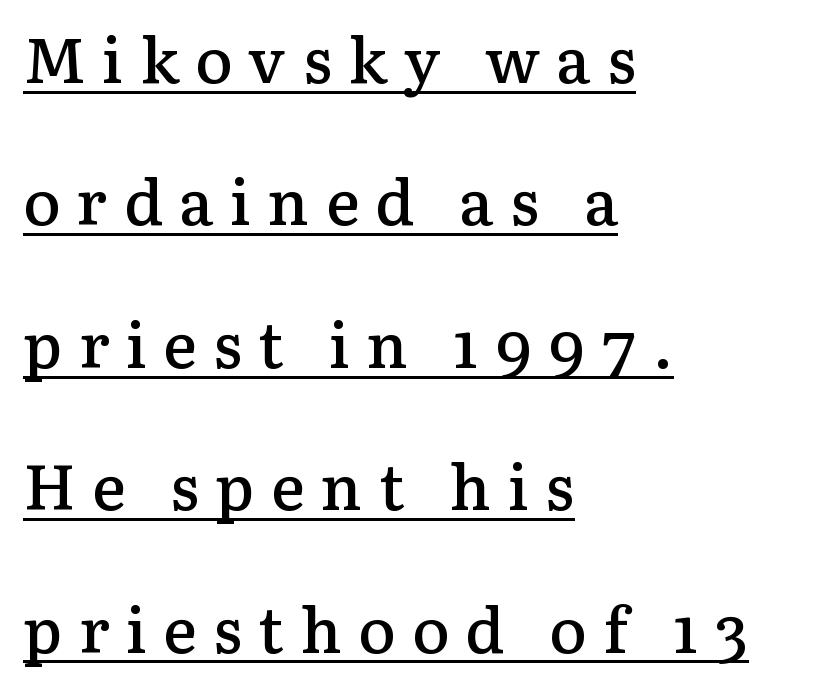
The image shows 63 px semibold serif type, upright; set left-aligned, loose line spacing (2.26x), unusually wide letter spacing (+0.26 em), underlined; low stroke contrast and a medium x-height.
